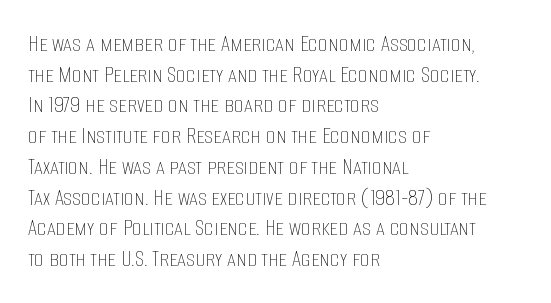
Q: Is the text bold? A: No.
Q: Is the text italic (slanted)? A: No, it is upright.
Q: Is the text underlined? A: No.
Q: How is the paragraph aligned? A: Left-aligned.
Q: Is the spacing between letters normal or unusually wide? A: Normal.
